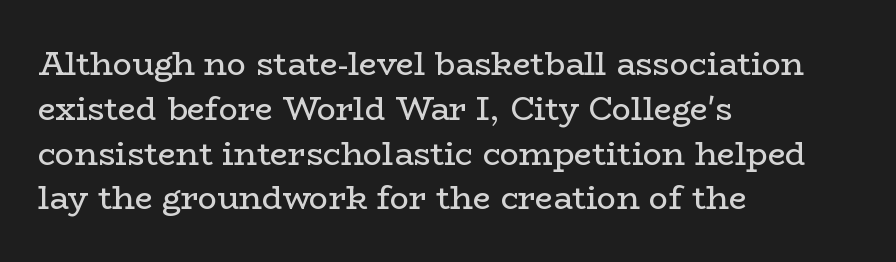
Q: Is the text bold? A: No.
Q: Is the text italic (slanted)? A: No, it is upright.
Q: Is the typeface a serif or a sans-serif typeface? A: Serif.
Q: Is the text underlined? A: No.
Q: How is the paragraph aligned? A: Left-aligned.
Q: Is the spacing between letters normal or unusually wide? A: Normal.
Q: Is the spacing between lines tight, normal or loose? A: Normal.
Q: Width (condensed, normal, or wide)? A: Wide.
Q: Stroke contrast? A: Low.
Q: x-height? A: Medium.
Q: Monospaced? A: No.
